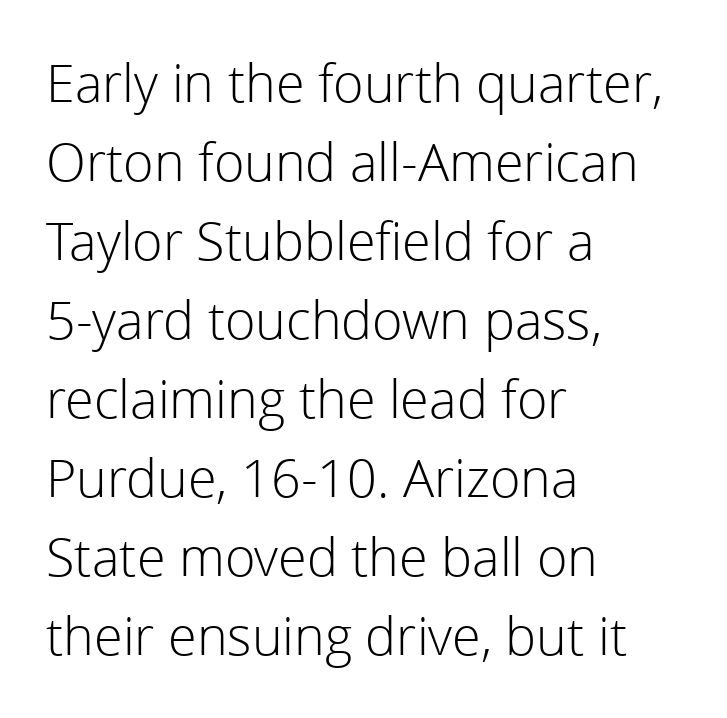
The image shows 52 px light sans-serif type, upright; set left-aligned, normal line spacing (1.52x), normal letter spacing, not underlined; a medium x-height.
